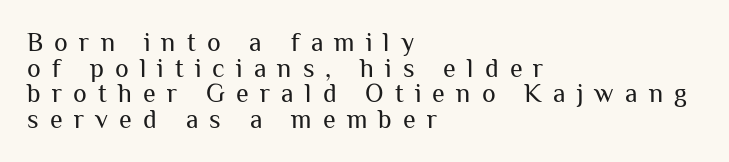
{"italic": "no", "bold": "no", "underline": "no", "align": "left", "line_spacing": "tight", "line_spacing_ratio": 0.99, "letter_spacing": "wide", "letter_spacing_em": 0.43, "glyph_px": 26}
